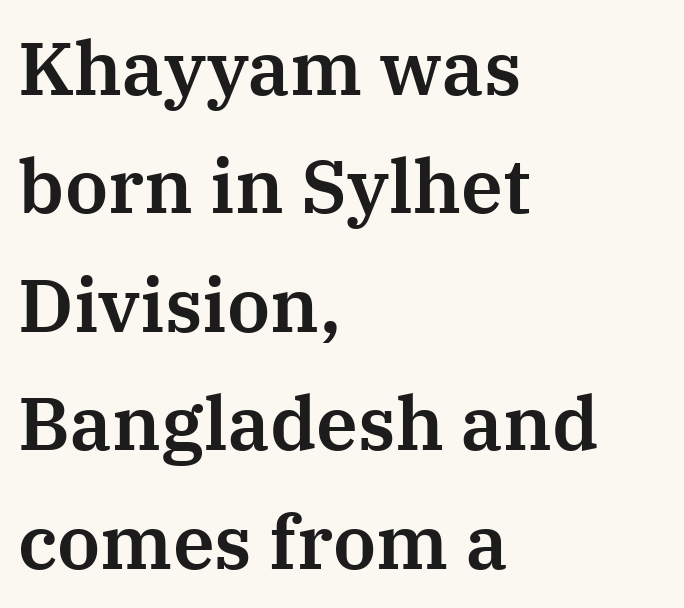
Q: Is the text italic (slanted)? A: No, it is upright.
Q: Is the typeface a serif or a sans-serif typeface? A: Serif.
Q: Is the text underlined? A: No.
Q: How is the paragraph aligned? A: Left-aligned.
Q: Is the spacing between letters normal or unusually wide? A: Normal.
Q: Is the spacing between lines tight, normal or loose? A: Normal.
Q: Width (condensed, normal, or wide)? A: Normal.
Q: Stroke contrast? A: Medium.
Q: x-height? A: Medium.
Q: Monospaced? A: No.
